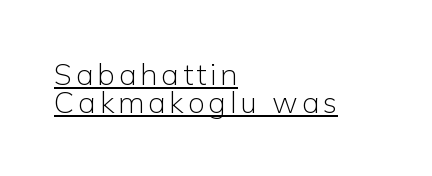
Q: Is the text bold? A: No.
Q: Is the text italic (slanted)? A: No, it is upright.
Q: Is the typeface a serif or a sans-serif typeface? A: Sans-serif.
Q: Is the text underlined? A: Yes.
Q: How is the paragraph aligned? A: Left-aligned.
Q: Is the spacing between lines tight, normal or loose? A: Tight.
Q: Width (condensed, normal, or wide)? A: Normal.
Q: Stroke contrast? A: Low.
Q: x-height? A: Medium.
Q: Monospaced? A: No.
